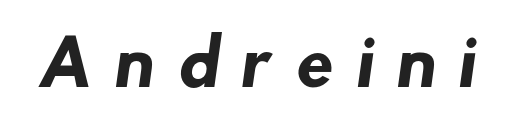
The image shows 62 px heavy sans-serif type; set unusually wide letter spacing (+0.34 em), not underlined; low stroke contrast and a small x-height.
